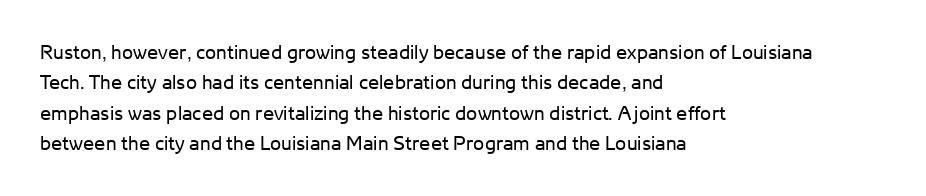
The image shows 20 px text type, upright; set left-aligned, normal line spacing (1.52x), normal letter spacing, not underlined.
